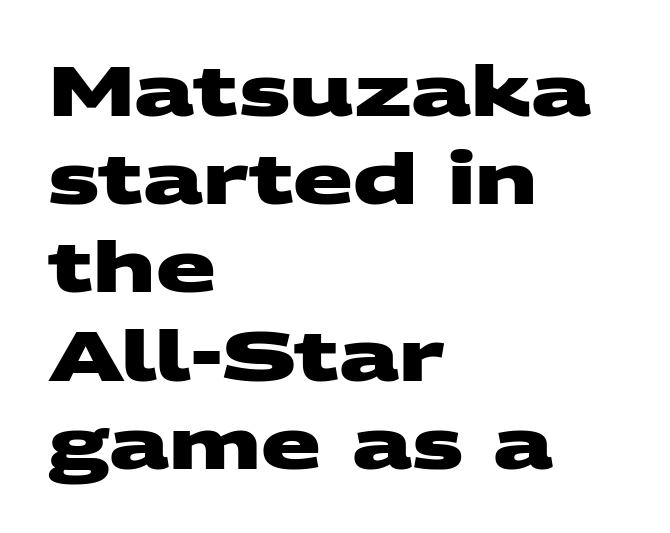
The image shows 70 px heavy, wide sans-serif type; set left-aligned, normal line spacing (1.26x), normal letter spacing, not underlined; medium stroke contrast and a large x-height.
